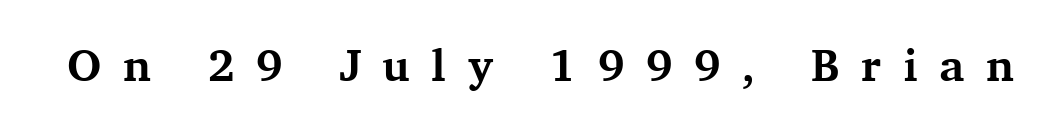
Q: Is the text bold? A: Yes.
Q: Is the text italic (slanted)? A: No, it is upright.
Q: Is the typeface a serif or a sans-serif typeface? A: Serif.
Q: Is the text underlined? A: No.
Q: Is the spacing between letters normal or unusually wide? A: Unusually wide.
Q: Width (condensed, normal, or wide)? A: Normal.
Q: Stroke contrast? A: Medium.
Q: x-height? A: Medium.
Q: Monospaced? A: No.
